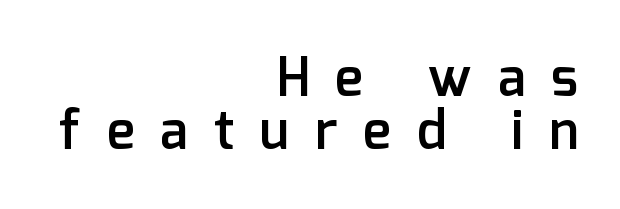
{"serif": "no", "italic": "no", "bold": "semi", "weight": "semibold", "width": "normal", "stroke_contrast": "low", "x_height": "medium", "monospaced": "no", "underline": "no", "align": "right", "line_spacing": "tight", "line_spacing_ratio": 1.0, "letter_spacing": "wide", "letter_spacing_em": 0.49, "glyph_px": 53}
